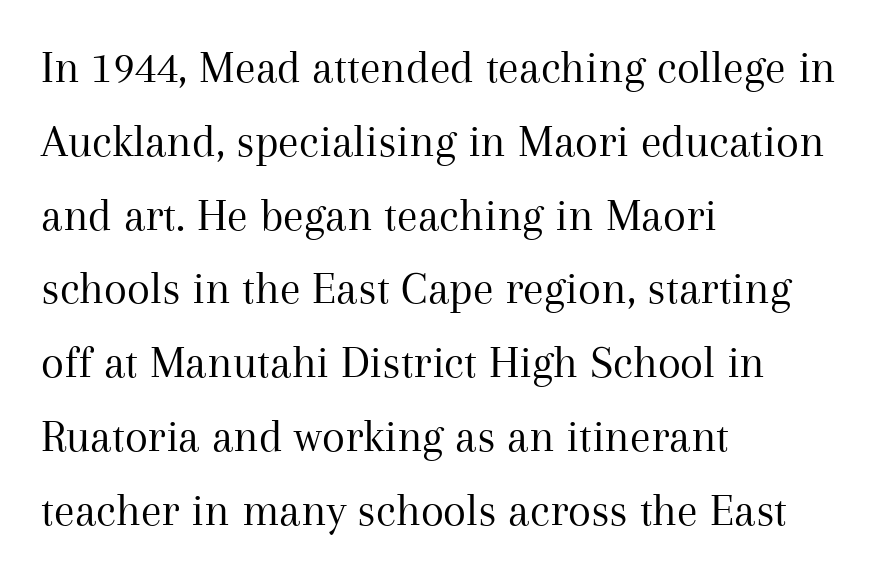
The axis of the letterforms is exactly vertical. Stroke thickness stays within the range of a standard reading face or lighter. This sample uses a serif face. Each letter keeps its own natural width here, so spacing adapts to shape. Underline: absent. Observe the ordinary spacing: letters are neighbours, not strangers.
